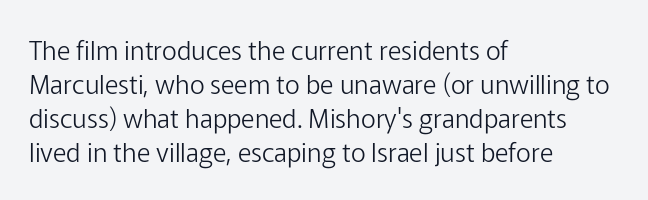
Descenders are the only things crossing below the line. All the whitespace from short lines collects on the right. Characters remain perfectly vertical along every line. The letters sit at their default tracking, neither squeezed nor spread.
